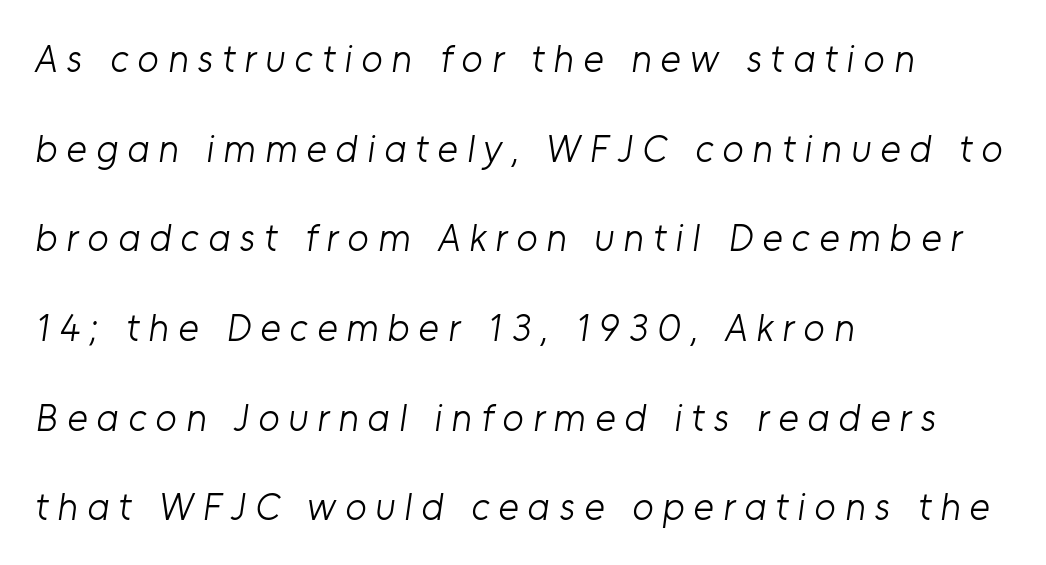
The image shows 39 px light sans-serif type; set left-aligned, loose line spacing (2.3x), unusually wide letter spacing (+0.23 em), not underlined; low stroke contrast and a medium x-height.
